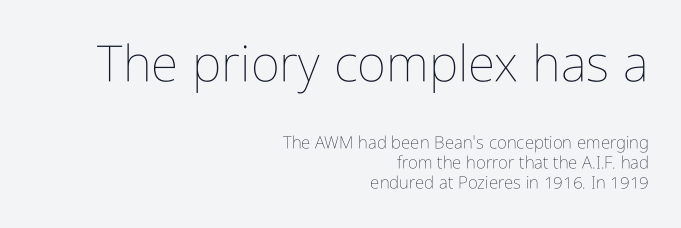
The image shows 50 px thin, condensed type, upright; set right-aligned, line spacing 1.18x, normal letter spacing, not underlined; the first (top) block is 2.94x larger; low stroke contrast and a medium x-height.
